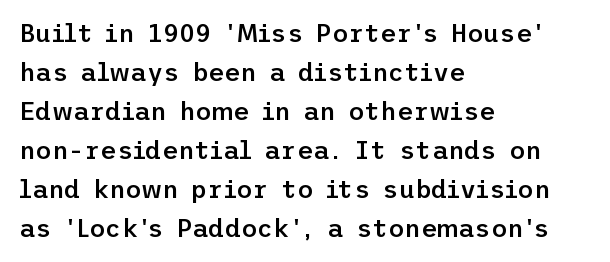
Q: Is the text bold? A: Semi-bold.
Q: Is the text italic (slanted)? A: No, it is upright.
Q: Is the text underlined? A: No.
Q: How is the paragraph aligned? A: Left-aligned.
Q: Is the spacing between letters normal or unusually wide? A: Normal.
Q: Is the spacing between lines tight, normal or loose? A: Normal.
